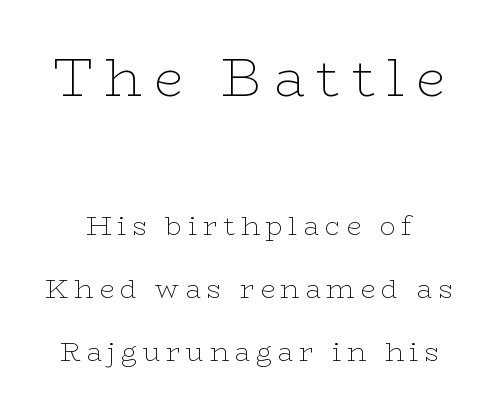
Varying glyph widths throughout — classic text-font behaviour. The tracking jumps out immediately: characters are airy and widely separated. Underlining? Definitely not there. Examine the stroke ends and you'll spot serifs. Each stroke keeps to a modest, everyday thickness or less.
